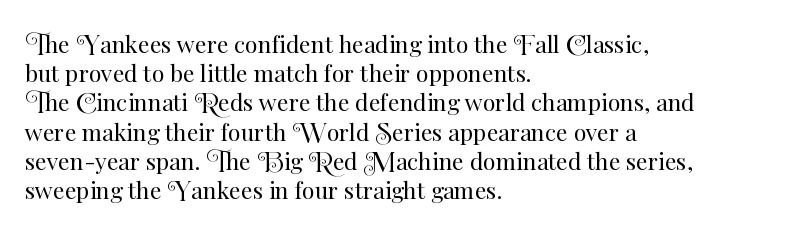
The image shows 23 px text type, upright; set left-aligned, normal line spacing (1.27x), normal letter spacing, not underlined.
